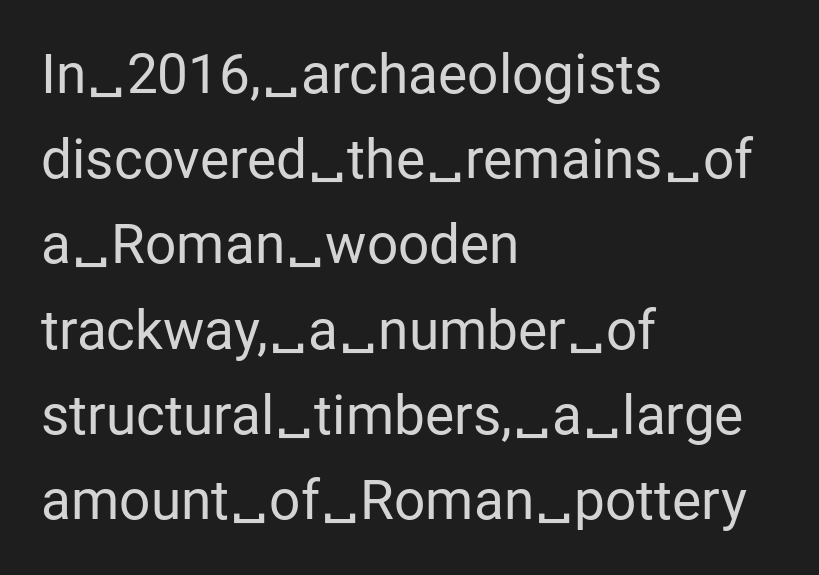
Q: Is the text bold? A: No.
Q: Is the text italic (slanted)? A: No, it is upright.
Q: Is the typeface a serif or a sans-serif typeface? A: Sans-serif.
Q: Is the text underlined? A: No.
Q: How is the paragraph aligned? A: Left-aligned.
Q: Is the spacing between letters normal or unusually wide? A: Normal.
Q: Is the spacing between lines tight, normal or loose? A: Normal.
Q: Width (condensed, normal, or wide)? A: Normal.
Q: Stroke contrast? A: Low.
Q: x-height? A: Medium.
Q: Monospaced? A: No.
